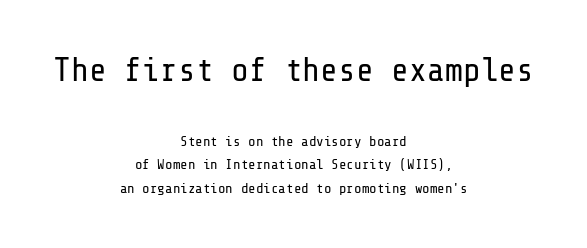
The glyphs are unaccompanied by any horizontal stroke below them. Whoever set this chose a conventional vertical rhythm. The typesetting does not lean heavy: it is not bold. The passage shown is typeset with a sans-serif family. Type size steps down from the first block to the second.
